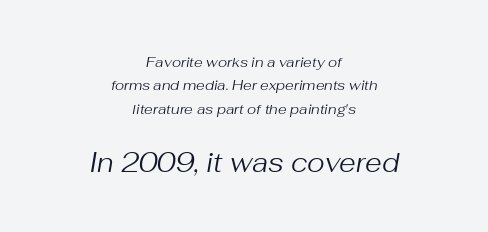
{"italic": "yes", "lean": "right", "slant_degrees": 10, "bold": "no", "underline": "no", "align": "center", "line_spacing": "normal", "line_spacing_ratio": 1.67, "letter_spacing": "normal", "letter_spacing_em": 0.0, "larger_block": "second", "size_ratio": 1.93, "glyph_px": 27}
